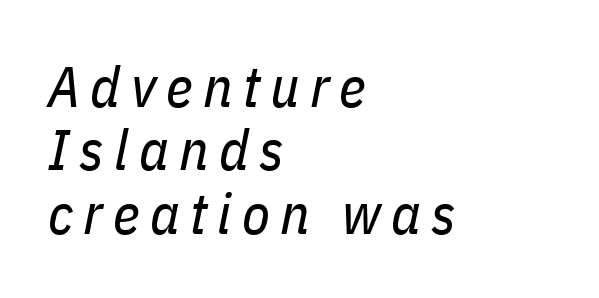
A typesetter would call this leading minimal, almost set solid. The typeface has the unassuming heft of standard copy or less. Rule under the text: the space is simply empty. In CSS terms this would be text-align: left.
